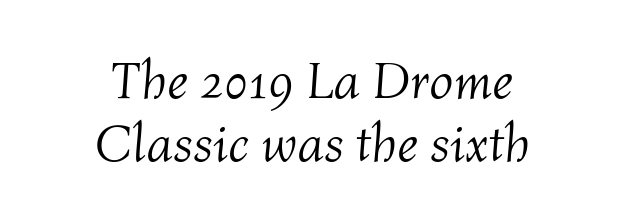
The image shows 53 px light type, italic (leaning right); set centered, line spacing 1.18x, normal letter spacing, not underlined; medium stroke contrast and a medium x-height.
